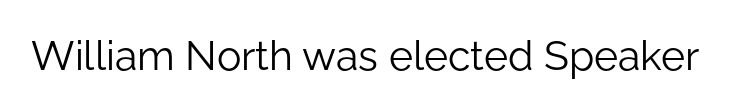
I'd call this a sans setting — the letters go barefoot. The zone under the glyphs is completely vacant. No chunkiness to these letters — they're not bold. The rendering uses natural spacing where letterforms have individual widths. You can tell it's not italic because the verticals are truly vertical. Tracking value appears to be zero — textbook default spacing.
